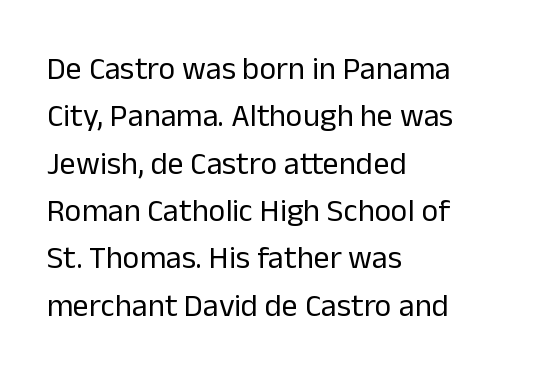
Typeset ragged right — the left edge is the straight one. Examine the stroke ends and you'll find no serifs. The strokes are not fattened; the text isn't bold. Descenders hang freely into open space. The lines sit at an ordinary, default distance from one another. The letters advance in unequal steps, a hallmark of proportional type.
